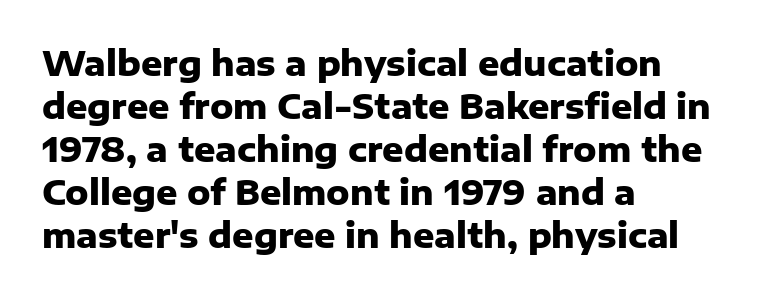
Q: Is the text bold? A: Yes.
Q: Is the text italic (slanted)? A: No, it is upright.
Q: Is the typeface a serif or a sans-serif typeface? A: Sans-serif.
Q: Is the text underlined? A: No.
Q: How is the paragraph aligned? A: Left-aligned.
Q: Is the spacing between letters normal or unusually wide? A: Normal.
Q: Is the spacing between lines tight, normal or loose? A: Normal.
Q: Width (condensed, normal, or wide)? A: Normal.
Q: Stroke contrast? A: Low.
Q: x-height? A: Medium.
Q: Monospaced? A: No.
